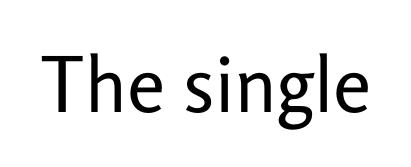
{"serif": "no", "italic": "no", "bold": "no", "weight": "regular", "width": "normal", "stroke_contrast": "low", "x_height": "medium", "monospaced": "no", "underline": "no", "letter_spacing": "normal", "letter_spacing_em": 0.0, "glyph_px": 77}
